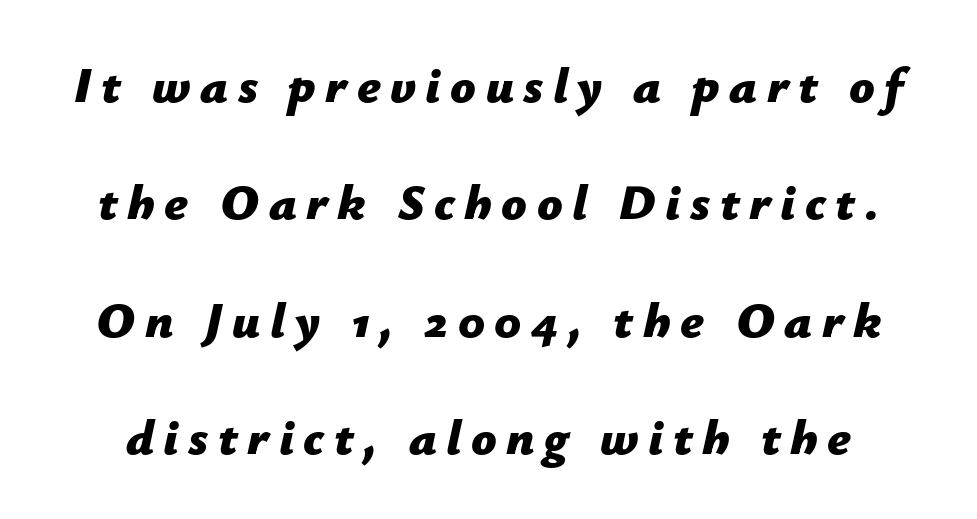
Q: Is the text bold? A: Yes.
Q: Is the text italic (slanted)? A: Yes, it leans right by about 12 degrees.
Q: Is the text underlined? A: No.
Q: Is the spacing between lines tight, normal or loose? A: Loose.
Q: Width (condensed, normal, or wide)? A: Normal.
Q: Stroke contrast? A: Low.
Q: x-height? A: Medium.
Q: Monospaced? A: No.
